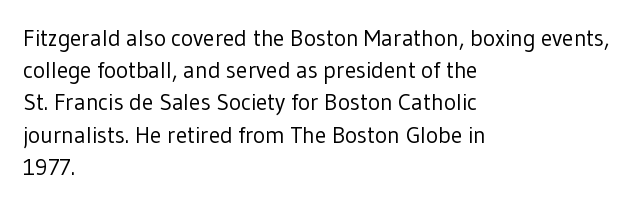
Q: Is the text bold? A: No.
Q: Is the text italic (slanted)? A: No, it is upright.
Q: Is the text underlined? A: No.
Q: How is the paragraph aligned? A: Left-aligned.
Q: Is the spacing between letters normal or unusually wide? A: Normal.
Q: Is the spacing between lines tight, normal or loose? A: Normal.
